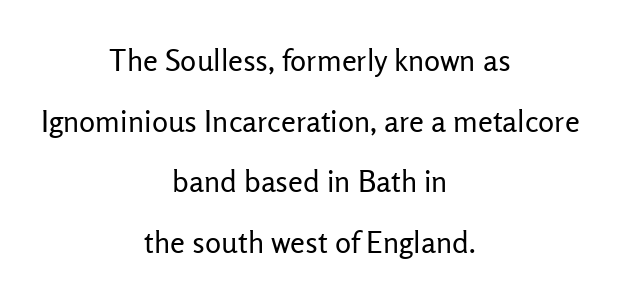
Ordinary non-slanted type is in use. Bare-footed words on every line. The paragraph has two soft edges and a firm central axis. A sans-serif font was chosen for this passage. Here the designer chose a conventional face with non-uniform glyph widths. These glyphs show unthickened strokes, regular width or finer.
